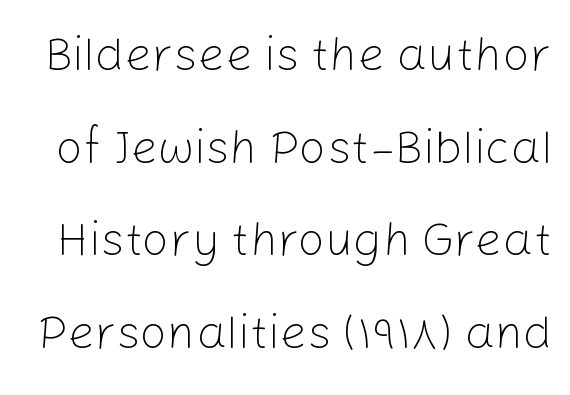
Q: Is the text bold? A: No.
Q: Is the text italic (slanted)? A: No, it is upright.
Q: Is the typeface a serif or a sans-serif typeface? A: Sans-serif.
Q: Is the text underlined? A: No.
Q: Is the spacing between letters normal or unusually wide? A: Normal.
Q: Is the spacing between lines tight, normal or loose? A: Loose.
Q: Width (condensed, normal, or wide)? A: Normal.
Q: Stroke contrast? A: Low.
Q: x-height? A: Medium.
Q: Monospaced? A: No.
